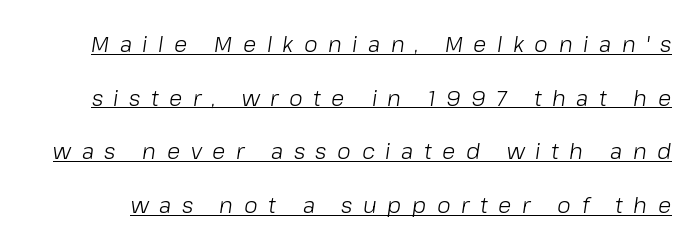
The image shows 22 px text type, italic (leaning right); set loose line spacing (2.44x), unusually wide letter spacing (+0.48 em), underlined.
